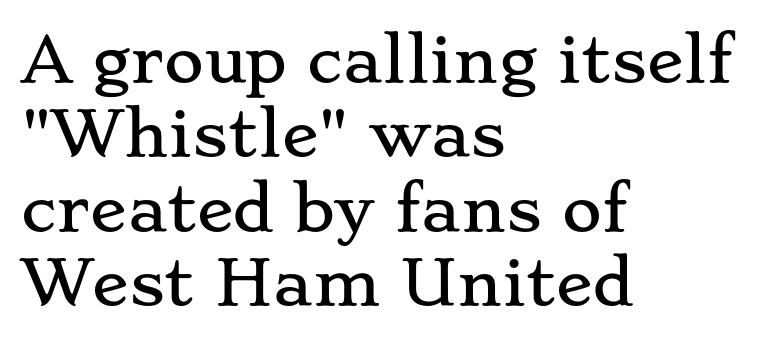
Q: Is the text italic (slanted)? A: No, it is upright.
Q: Is the typeface a serif or a sans-serif typeface? A: Serif.
Q: Is the text underlined? A: No.
Q: How is the paragraph aligned? A: Left-aligned.
Q: Is the spacing between letters normal or unusually wide? A: Normal.
Q: Width (condensed, normal, or wide)? A: Wide.
Q: Stroke contrast? A: Low.
Q: x-height? A: Small.
Q: Monospaced? A: No.
